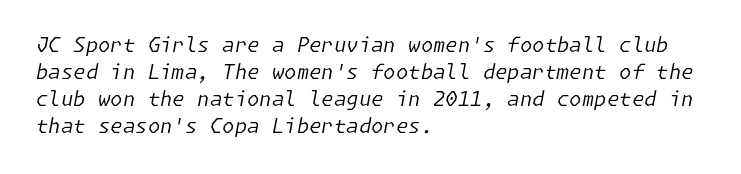
{"italic": "yes", "lean": "right", "slant_degrees": 11, "bold": "no", "underline": "no", "align": "left", "line_spacing": "normal", "line_spacing_ratio": 1.35, "letter_spacing": "normal", "letter_spacing_em": 0.0, "glyph_px": 20}
